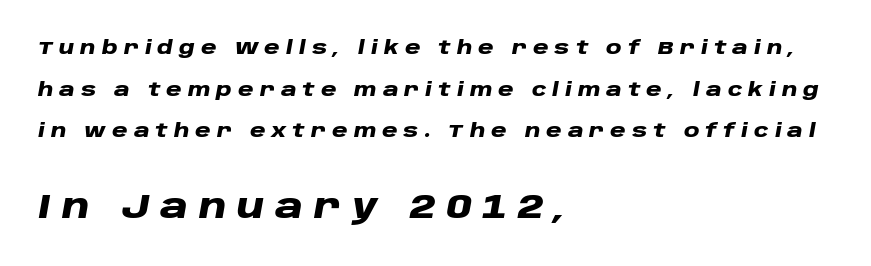
{"italic": "yes", "lean": "right", "slant_degrees": 10, "bold": "yes", "weight": "heavy", "width": "wide", "stroke_contrast": "low", "x_height": "large", "monospaced": "no", "underline": "no", "align": "left", "line_spacing": "loose", "line_spacing_ratio": 2.19, "letter_spacing": "wide", "letter_spacing_em": 0.32, "larger_block": "second", "size_ratio": 1.79, "glyph_px": 34}
